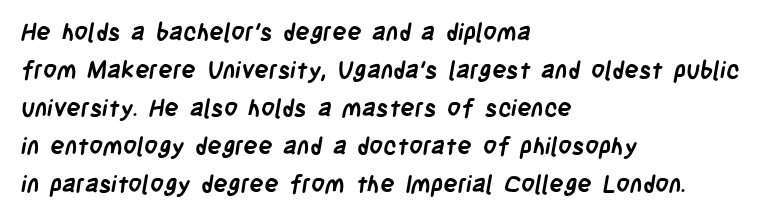
Honestly, there is no underline to notice here at all. Thick stems and heavy bowls — unmistakably bold. Line starts are locked; line ends wander. Leading: standard. There is no visible air inserted between adjacent glyphs.
